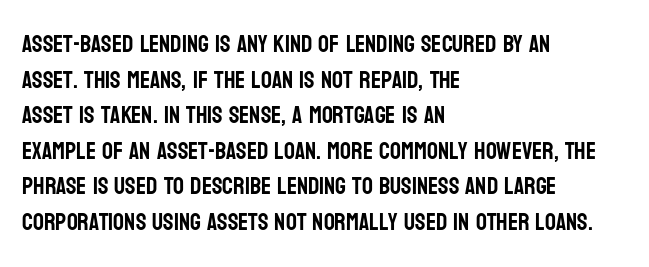
Q: Is the text italic (slanted)? A: No, it is upright.
Q: Is the text underlined? A: No.
Q: How is the paragraph aligned? A: Left-aligned.
Q: Is the spacing between letters normal or unusually wide? A: Normal.
Q: Is the spacing between lines tight, normal or loose? A: Normal.
